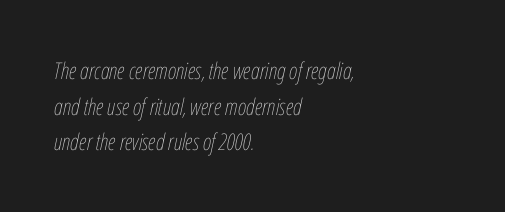
It's the slanting kind of type. Glyph-to-glyph distance matches everyday printed text. Weight: not bold — regular or lighter. Layout note: lines flush left.
